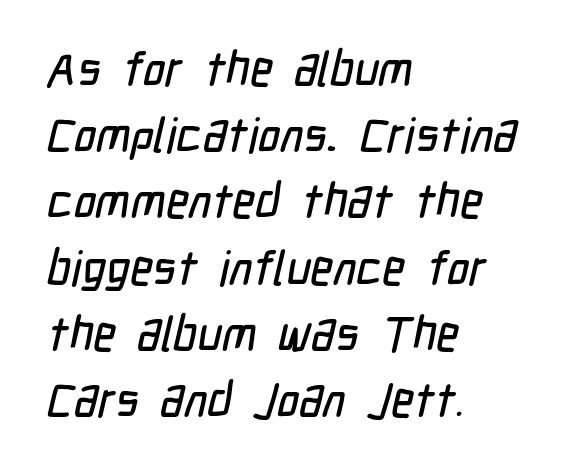
Students, note that the glyphs here touch the page at normal intervals. Baseline-to-baseline distance is the conventional proportion of letter height. Examine the stroke ends and you'll find no serifs. Note the varied advance widths — an 'i' is clearly narrower than an 'm'. A student would call this left alignment; a typographer would say flush left, rag right. Decoration check: the copy has no underline.
